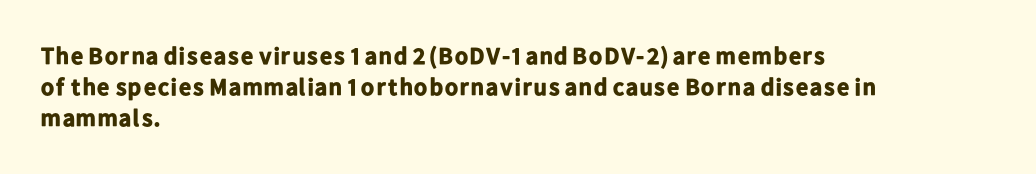
Every letter is thick-stroked: bold, no question. Line starts are locked; line ends wander. What's the leading like? Ordinary, nothing unusual. Glance below the letters and you will spot only blank space.
